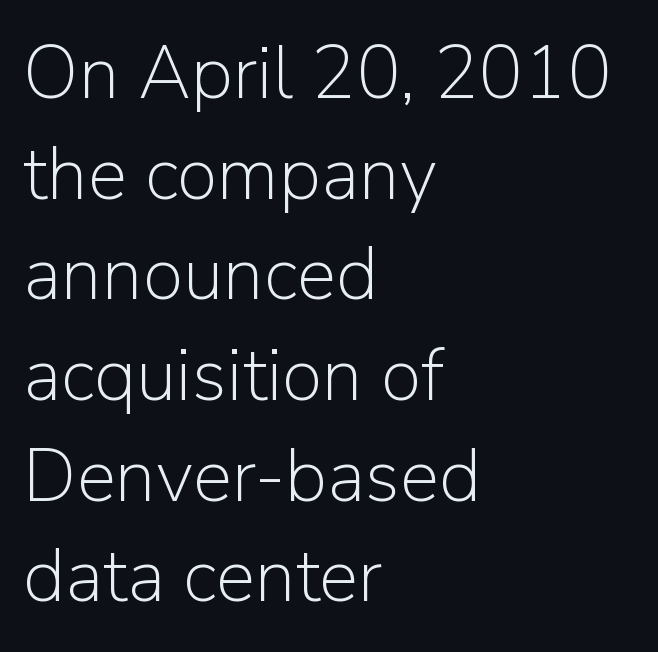
{"serif": "no", "italic": "no", "bold": "no", "weight": "light", "width": "normal", "stroke_contrast": "low", "x_height": "medium", "monospaced": "no", "underline": "no", "align": "left", "line_spacing": "normal", "line_spacing_ratio": 1.36, "letter_spacing": "normal", "letter_spacing_em": 0.0, "glyph_px": 74}
